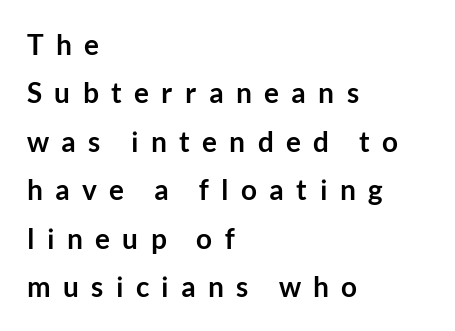
Q: Is the text bold? A: Yes.
Q: Is the text italic (slanted)? A: No, it is upright.
Q: Is the typeface a serif or a sans-serif typeface? A: Sans-serif.
Q: Is the text underlined? A: No.
Q: How is the paragraph aligned? A: Left-aligned.
Q: Is the spacing between letters normal or unusually wide? A: Unusually wide.
Q: Width (condensed, normal, or wide)? A: Normal.
Q: Stroke contrast? A: Low.
Q: x-height? A: Medium.
Q: Monospaced? A: No.
